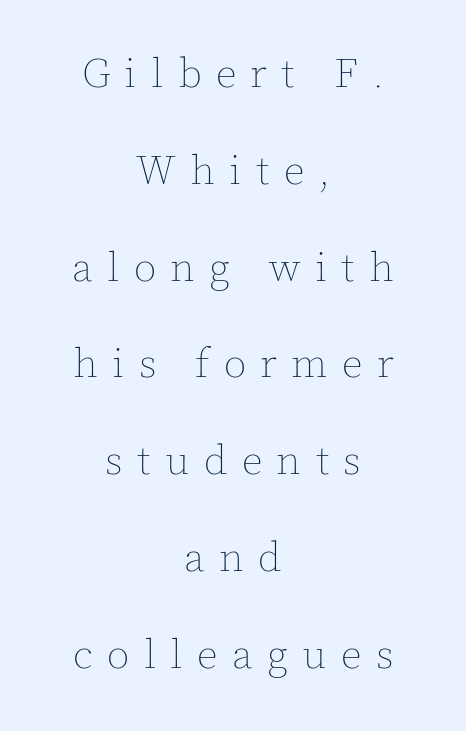
Q: Is the text bold? A: No.
Q: Is the text italic (slanted)? A: No, it is upright.
Q: Is the text underlined? A: No.
Q: How is the paragraph aligned? A: Centered.
Q: Is the spacing between letters normal or unusually wide? A: Unusually wide.
Q: Is the spacing between lines tight, normal or loose? A: Loose.
Q: Width (condensed, normal, or wide)? A: Normal.
Q: x-height? A: Medium.
Q: Monospaced? A: No.
